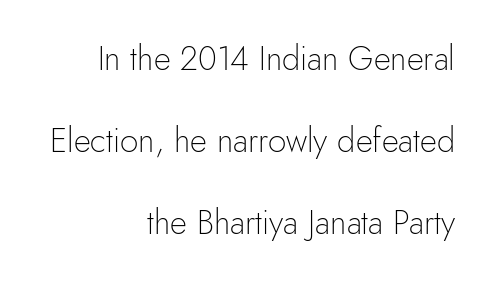
{"serif": "no", "italic": "no", "bold": "no", "weight": "light", "width": "normal", "x_height": "small", "monospaced": "no", "underline": "no", "align": "right", "line_spacing": "loose", "line_spacing_ratio": 2.48, "letter_spacing": "normal", "letter_spacing_em": 0.0, "glyph_px": 33}
